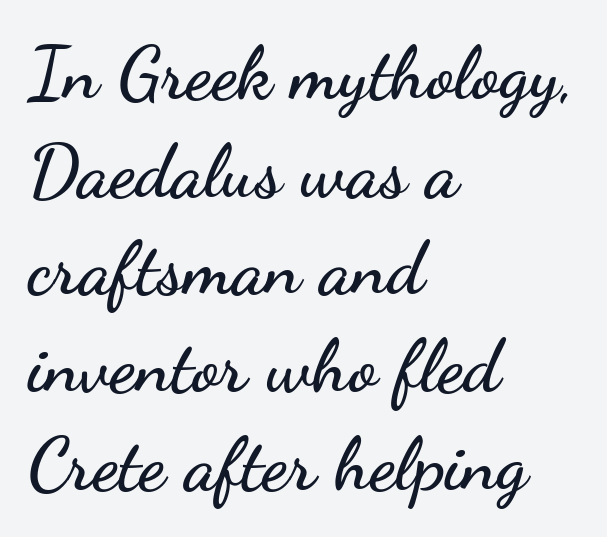
Where is the straight margin? On the left. Is this a fixed-width face? No — the glyphs have proportional, varying widths. Letterform terminals end flat and unadorned throughout the passage. Characters follow at the spacing the type designer built in.
